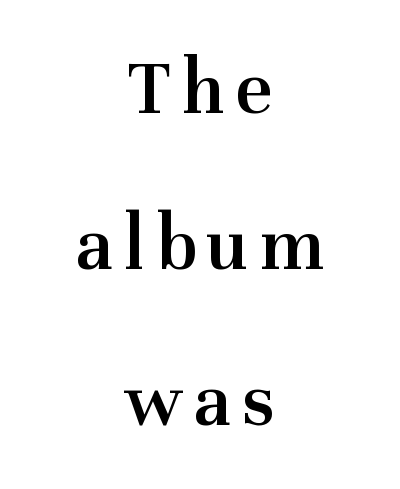
These lines carry some extra weight — a demibold, not a full bold. The lettering holds an erect, upright posture throughout. Is this a fixed-width face? No — the glyphs have proportional, varying widths. One-word summary of the alignment: center.
